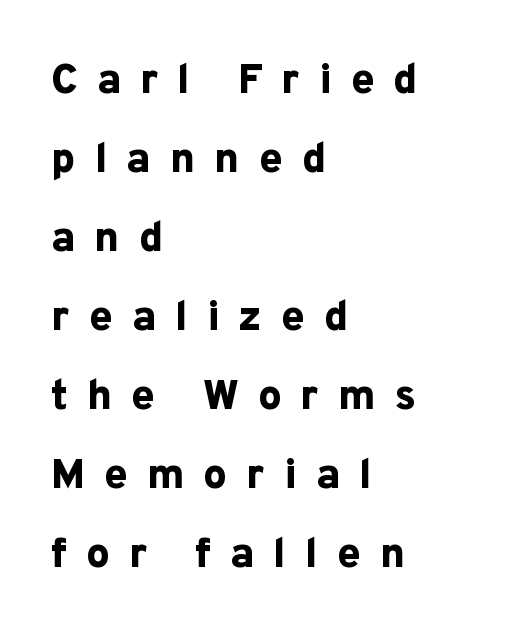
{"serif": "no", "italic": "no", "bold": "yes", "weight": "bold", "width": "normal", "stroke_contrast": "low", "x_height": "medium", "monospaced": "no", "underline": "no", "align": "left", "line_spacing_ratio": 1.88, "letter_spacing": "wide", "letter_spacing_em": 0.45, "glyph_px": 42}
